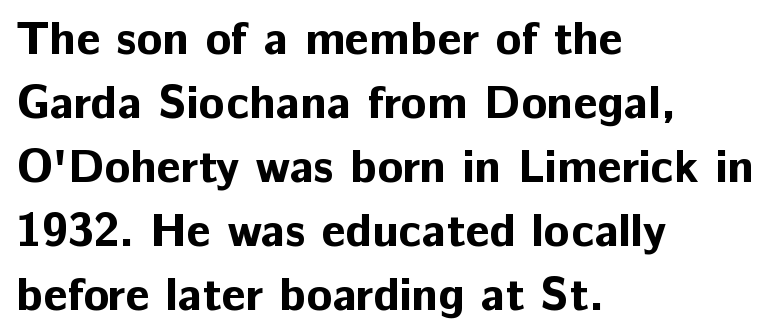
Q: Is the text bold? A: Yes.
Q: Is the text italic (slanted)? A: No, it is upright.
Q: Is the typeface a serif or a sans-serif typeface? A: Sans-serif.
Q: Is the text underlined? A: No.
Q: How is the paragraph aligned? A: Left-aligned.
Q: Is the spacing between letters normal or unusually wide? A: Normal.
Q: Is the spacing between lines tight, normal or loose? A: Normal.
Q: Width (condensed, normal, or wide)? A: Normal.
Q: Stroke contrast? A: Low.
Q: x-height? A: Medium.
Q: Monospaced? A: No.
